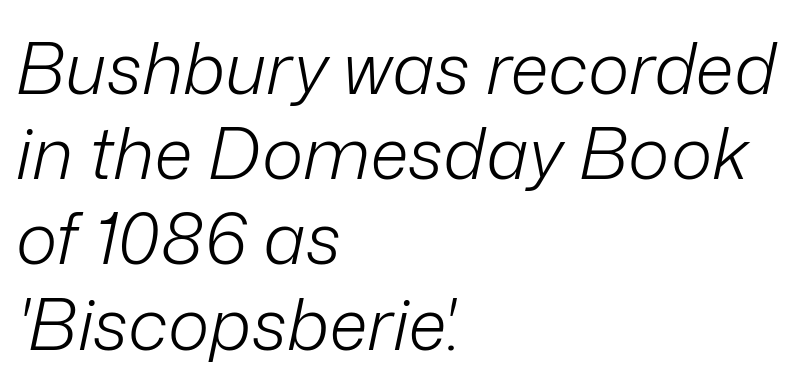
Q: Is the text bold? A: No.
Q: Is the text italic (slanted)? A: Yes, it leans right by about 12 degrees.
Q: Is the text underlined? A: No.
Q: How is the paragraph aligned? A: Left-aligned.
Q: Is the spacing between letters normal or unusually wide? A: Normal.
Q: Width (condensed, normal, or wide)? A: Normal.
Q: Stroke contrast? A: Low.
Q: x-height? A: Medium.
Q: Monospaced? A: No.
